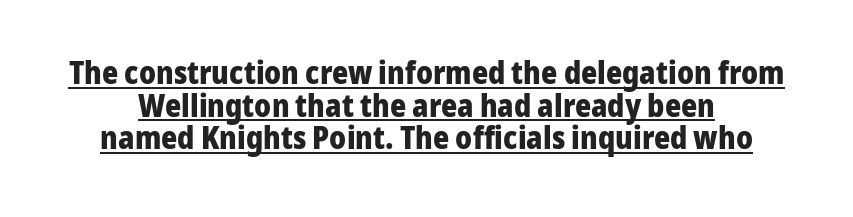
{"serif": "no", "italic": "no", "bold": "yes", "weight": "heavy", "width": "normal", "stroke_contrast": "low", "x_height": "medium", "monospaced": "no", "underline": "yes", "line_spacing": "tight", "line_spacing_ratio": 1.05, "letter_spacing": "normal", "letter_spacing_em": 0.0, "glyph_px": 31}
